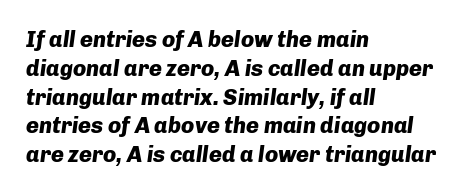
The passage shown stacks its lines at a standard gap. You can tell it's italic because the verticals aren't actually vertical. The text block is weighted toward the left margin, trailing off unevenly rightward. A dark, heavy texture on the line: the type is bold. Underlining? Definitely not there.
